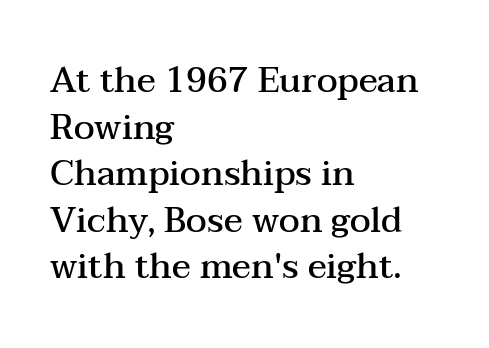
Q: Is the text bold? A: Semi-bold.
Q: Is the text italic (slanted)? A: No, it is upright.
Q: Is the typeface a serif or a sans-serif typeface? A: Serif.
Q: Is the text underlined? A: No.
Q: How is the paragraph aligned? A: Left-aligned.
Q: Is the spacing between letters normal or unusually wide? A: Normal.
Q: Is the spacing between lines tight, normal or loose? A: Normal.
Q: Width (condensed, normal, or wide)? A: Wide.
Q: Stroke contrast? A: Medium.
Q: x-height? A: Medium.
Q: Monospaced? A: No.
